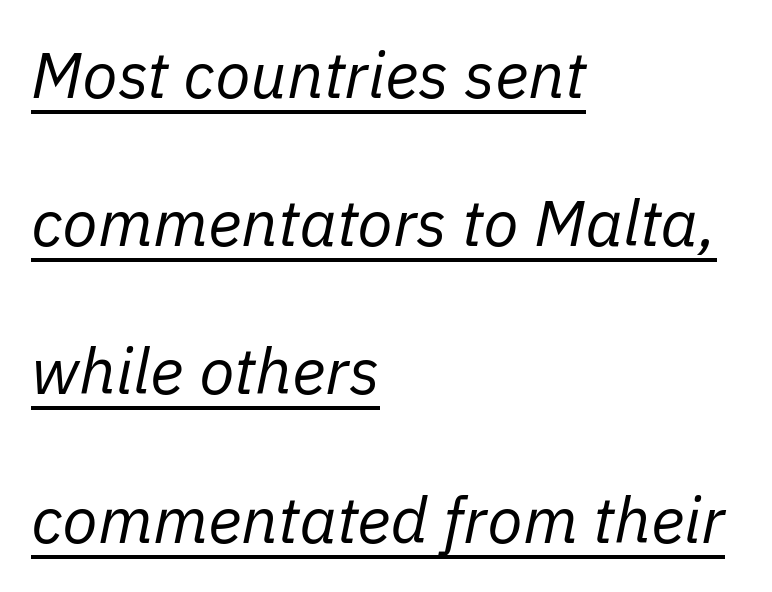
The image shows 65 px regular-weight type, italic (leaning right); set left-aligned, loose line spacing (2.28x), normal letter spacing, underlined; low stroke contrast and a medium x-height.
